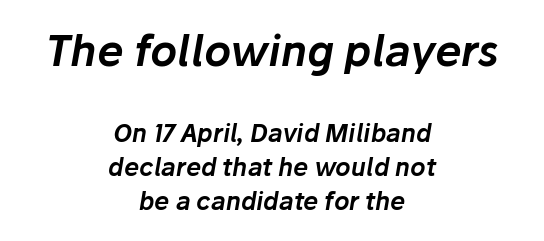
Q: Is the text italic (slanted)? A: Yes, it leans right by about 10 degrees.
Q: Is the text underlined? A: No.
Q: How is the paragraph aligned? A: Centered.
Q: Is the spacing between letters normal or unusually wide? A: Normal.
Q: Is the spacing between lines tight, normal or loose? A: Normal.
Q: Which block of text is set in a larger size, the first (top) or the second (bottom)? A: The first (top) one.
Q: Width (condensed, normal, or wide)? A: Normal.
Q: Stroke contrast? A: Low.
Q: x-height? A: Medium.
Q: Monospaced? A: No.
